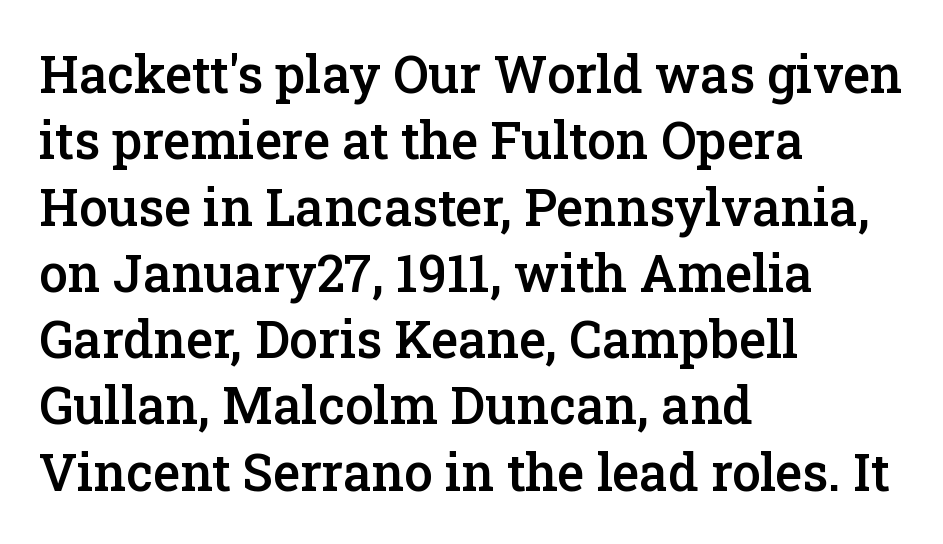
The image shows 51 px semibold serif type, upright; set left-aligned, normal line spacing (1.3x), normal letter spacing, not underlined; low stroke contrast and a medium x-height.
